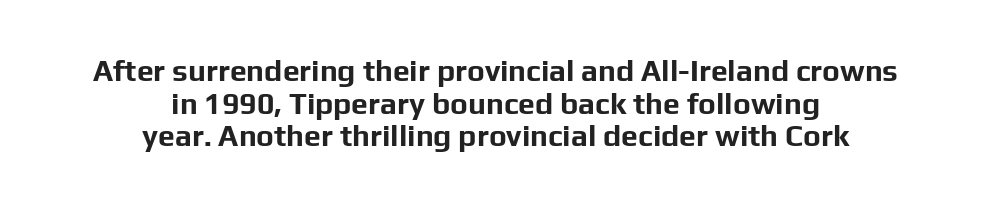
The image shows 30 px bold sans-serif type, upright; set centered, tight line spacing (1.09x), normal letter spacing, not underlined; low stroke contrast and a medium x-height.
